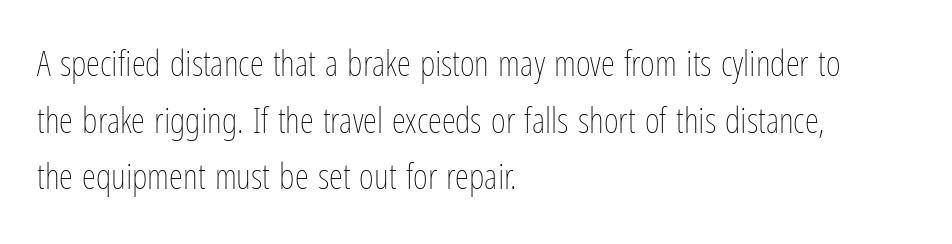
The type sits square on the baseline with zero lean. Is this a fixed-width face? No — the glyphs have proportional, varying widths. Default kerning and tracking; the words read as compact shapes. Left-aligned paragraph, ragged on the right. Each row of text sits above clean, open space. The lines sit at an ordinary, default distance from one another.
